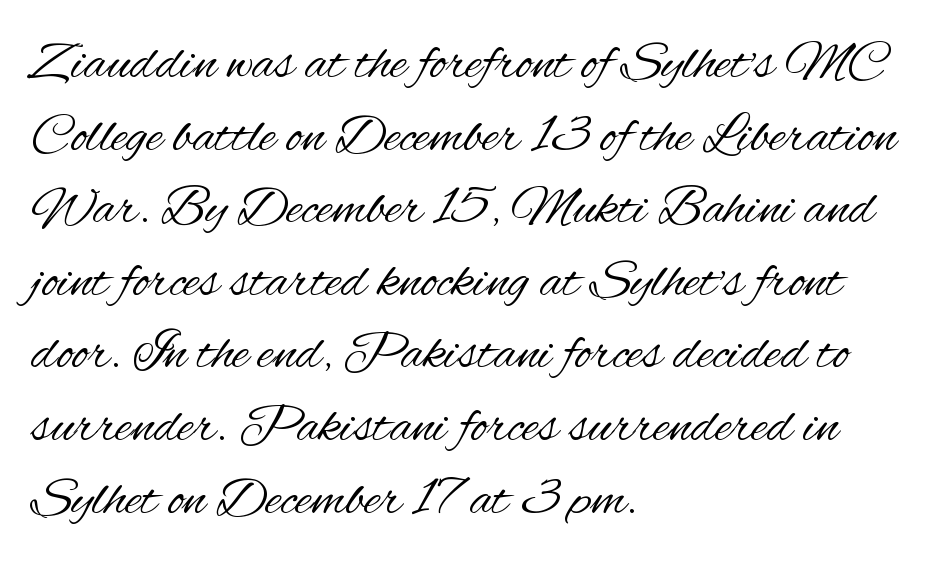
The face used here is proportionally spaced, like ordinary book or web type. Each word holds together tightly as a unit, with standard inter-letter gaps. Descender tails drop into unmarked territory. Heft: none added — not bold.
